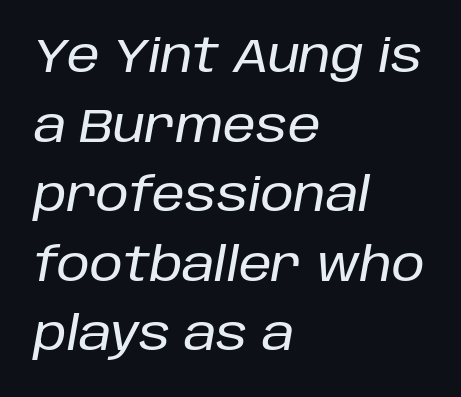
Observe the lean: these are italic letterforms. These lines are rendered in a variable-pitch font. Compared with a centered layout, this one pins lines to the left instead. Line spacing here is normal. Words float on clear page, feet unadorned. How are the letters spaced? Ordinarily, with no added tracking.
